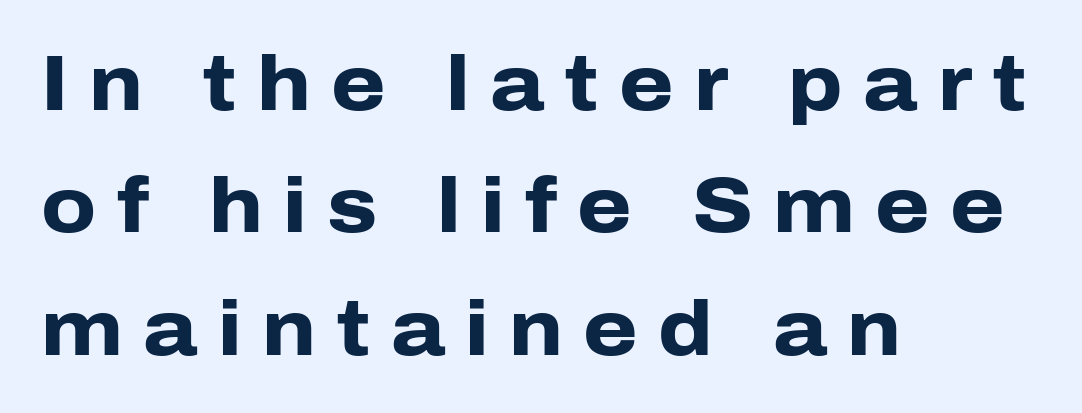
{"serif": "no", "italic": "no", "bold": "yes", "weight": "heavy", "width": "normal", "stroke_contrast": "low", "x_height": "medium", "monospaced": "no", "underline": "no", "align": "left", "line_spacing": "normal", "line_spacing_ratio": 1.57, "letter_spacing": "wide", "letter_spacing_em": 0.26, "glyph_px": 78}
